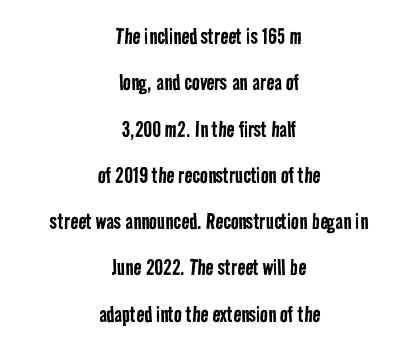
Q: Is the text bold? A: No.
Q: Is the text underlined? A: No.
Q: How is the paragraph aligned? A: Centered.
Q: Is the spacing between letters normal or unusually wide? A: Normal.
